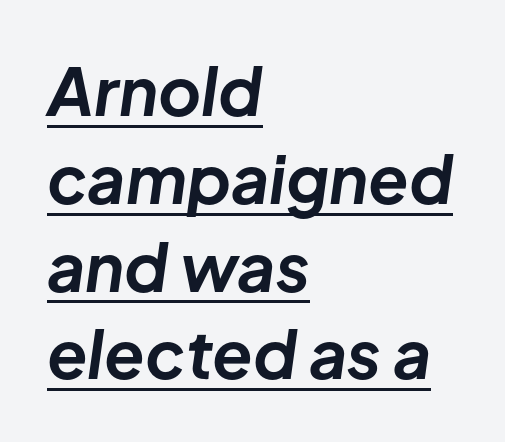
The image shows 66 px bold type, italic (leaning right); set left-aligned, normal line spacing (1.33x), normal letter spacing, underlined; low stroke contrast and a medium x-height.
